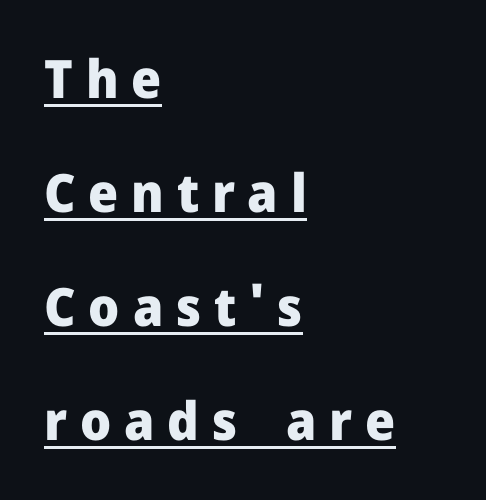
Looks like regular typesetting: each glyph gets only the width it needs. Type style note: lacks serifs. The axis of the letterforms is exactly vertical. The string is rendered with underlining switched on. Tracking here is generous; glyphs stand well apart from one another.
